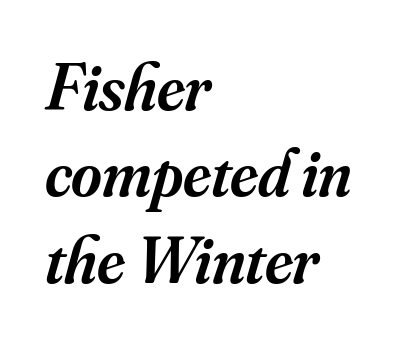
{"serif": "yes", "italic": "yes", "lean": "right", "slant_degrees": 16, "bold": "semi", "weight": "semibold", "width": "normal", "stroke_contrast": "medium", "x_height": "small", "monospaced": "no", "underline": "no", "align": "left", "line_spacing": "normal", "line_spacing_ratio": 1.31, "letter_spacing": "normal", "letter_spacing_em": 0.0, "glyph_px": 66}
